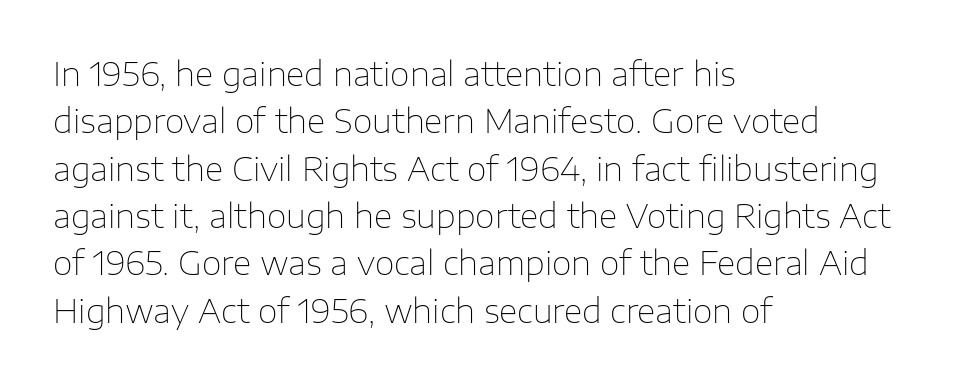
Q: Is the text bold? A: No.
Q: Is the text italic (slanted)? A: No, it is upright.
Q: Is the typeface a serif or a sans-serif typeface? A: Sans-serif.
Q: Is the text underlined? A: No.
Q: How is the paragraph aligned? A: Left-aligned.
Q: Is the spacing between letters normal or unusually wide? A: Normal.
Q: Is the spacing between lines tight, normal or loose? A: Normal.
Q: Width (condensed, normal, or wide)? A: Normal.
Q: Stroke contrast? A: Low.
Q: x-height? A: Medium.
Q: Monospaced? A: No.
